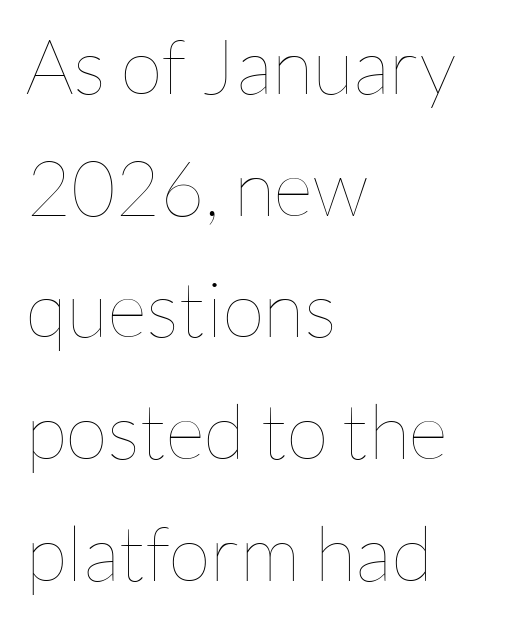
{"italic": "no", "bold": "no", "weight": "thin", "width": "normal", "stroke_contrast": "low", "x_height": "medium", "monospaced": "no", "underline": "no", "align": "left", "line_spacing": "normal", "line_spacing_ratio": 1.58, "letter_spacing": "normal", "letter_spacing_em": 0.0, "glyph_px": 77}
